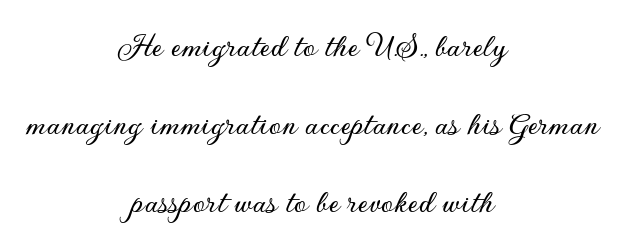
These lines stack symmetrically, like a column narrowing and widening about its center. This rendering leaves character spacing at its baseline value. Proportional: the letters do not fall into vertical columns. Grotesque or geometric, the face here clearly has no serifs.
